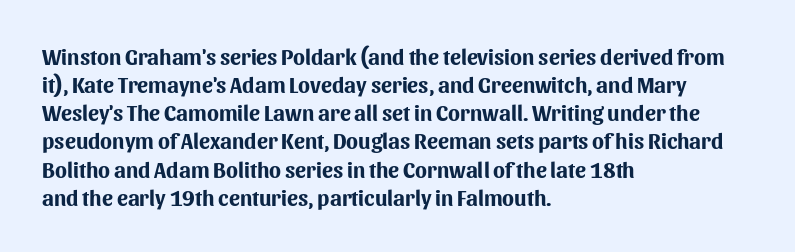
The image shows 22 px bold type, upright; set left-aligned, normal line spacing (1.28x), normal letter spacing, not underlined.
